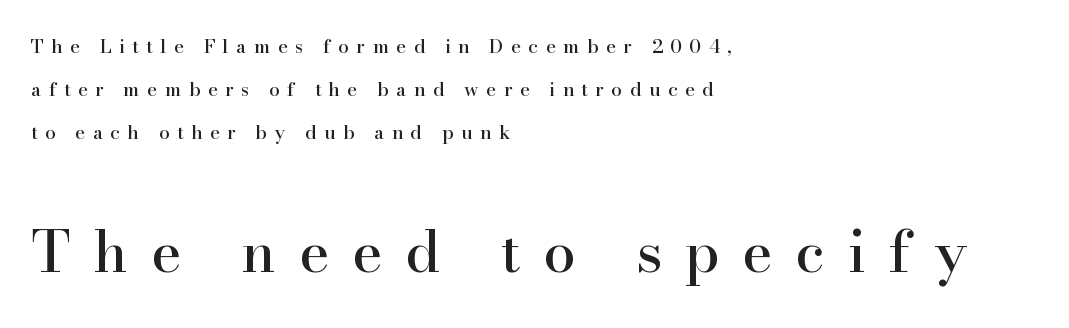
This sample has the flowing, uneven cadence of proportional lettering. Reading down the column, the eye jumps a long way to each next line. Every stem runs plumb, perpendicular to the baseline. The setting favours the left margin, as ordinary paragraphs usually do. Scale increases going downward across the two blocks.
